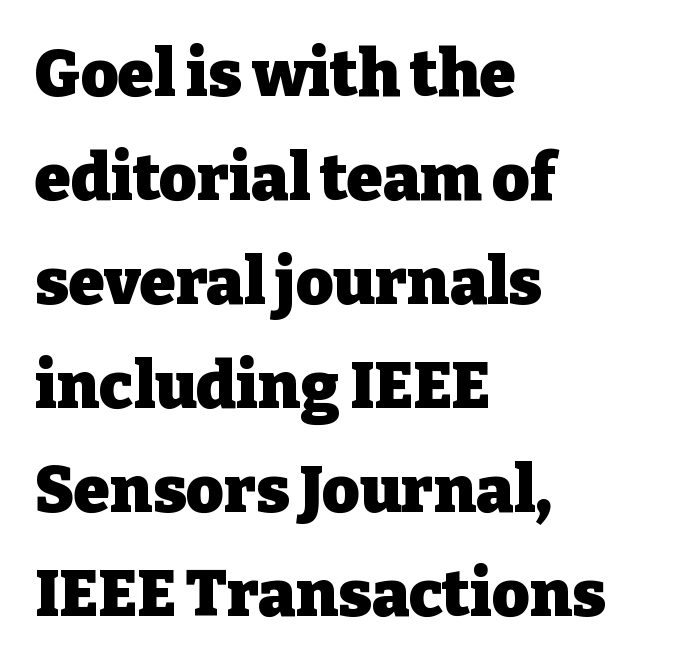
The image shows 65 px heavy serif type, upright; set left-aligned, normal line spacing (1.6x), normal letter spacing, not underlined; low stroke contrast and a medium x-height.
